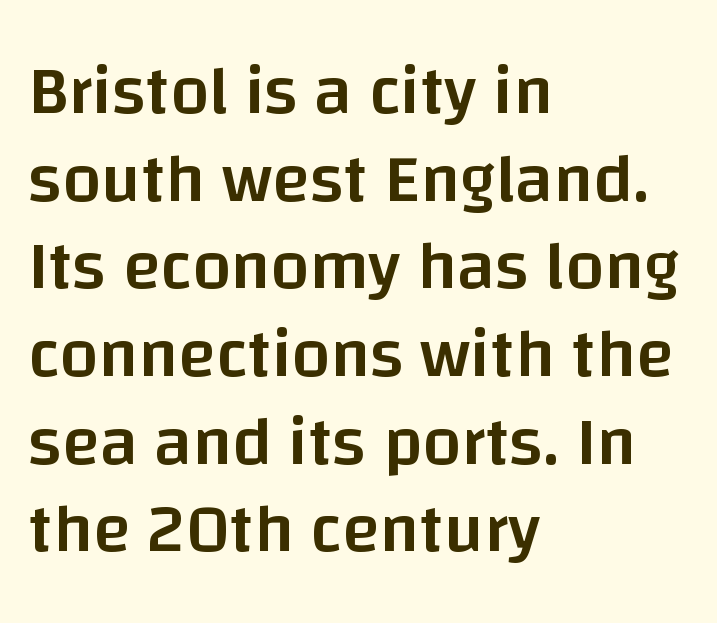
Q: Is the text bold? A: Semi-bold.
Q: Is the text italic (slanted)? A: No, it is upright.
Q: Is the typeface a serif or a sans-serif typeface? A: Sans-serif.
Q: Is the text underlined? A: No.
Q: How is the paragraph aligned? A: Left-aligned.
Q: Is the spacing between letters normal or unusually wide? A: Normal.
Q: Is the spacing between lines tight, normal or loose? A: Normal.
Q: Width (condensed, normal, or wide)? A: Normal.
Q: Stroke contrast? A: Low.
Q: x-height? A: Large.
Q: Monospaced? A: No.
